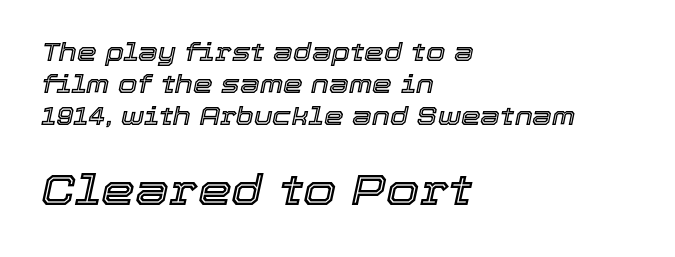
The image shows 43 px text type, italic (leaning right); set left-aligned, normal line spacing (1.28x), normal letter spacing, not underlined; the second (bottom) block is 1.72x larger; a medium x-height.
